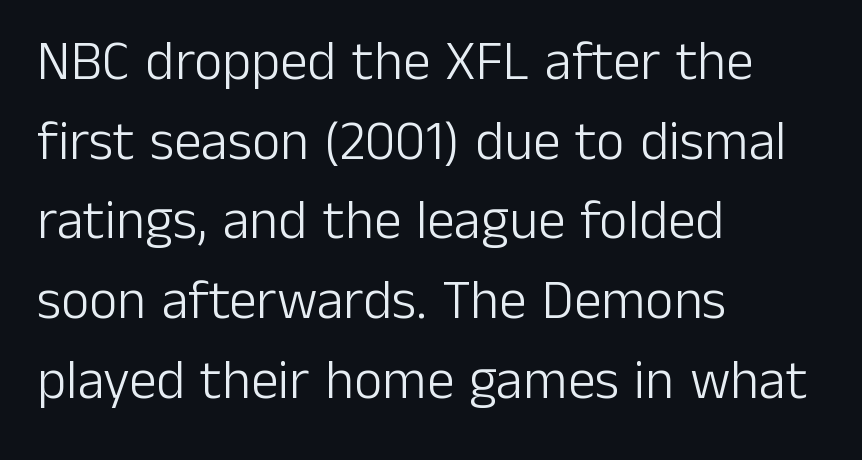
The text was rendered using a sans face with plain stroke endings. These lines are rendered in a variable-pitch font. These lines stack with their left ends in a neat column. A typesetter would call this leading conventional body-copy spacing.
